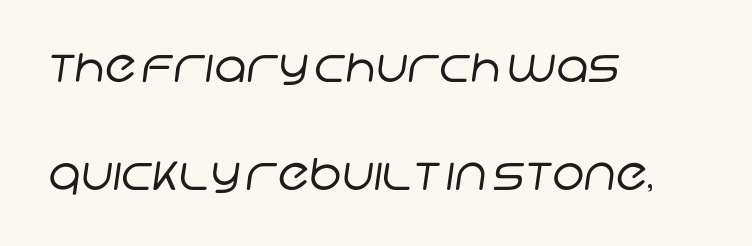
The image shows 44 px regular-weight sans-serif type; set left-aligned, loose line spacing (2.46x), normal letter spacing, not underlined; low stroke contrast and a large x-height.
